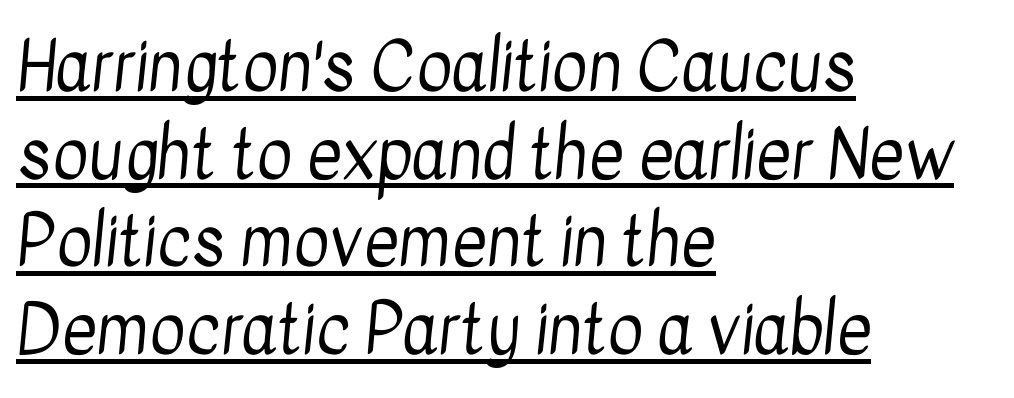
The image shows 68 px regular-weight, condensed sans-serif type; set left-aligned, normal line spacing (1.29x), normal letter spacing, underlined; low stroke contrast and a medium x-height.
